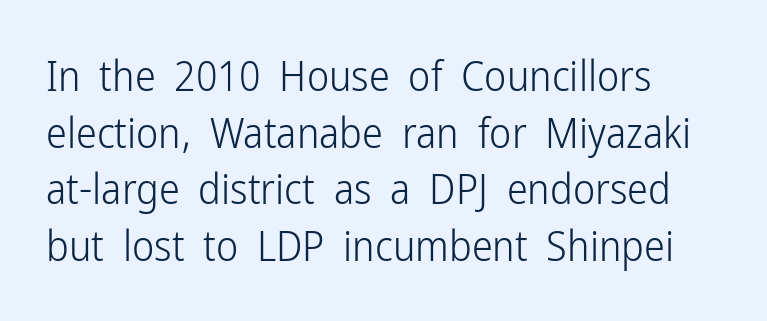
Q: Is the text bold? A: No.
Q: Is the text italic (slanted)? A: No, it is upright.
Q: Is the typeface a serif or a sans-serif typeface? A: Sans-serif.
Q: Is the text underlined? A: No.
Q: How is the paragraph aligned? A: Left-aligned.
Q: Is the spacing between letters normal or unusually wide? A: Normal.
Q: Is the spacing between lines tight, normal or loose? A: Normal.
Q: Width (condensed, normal, or wide)? A: Condensed.
Q: Stroke contrast? A: Low.
Q: x-height? A: Medium.
Q: Monospaced? A: No.
